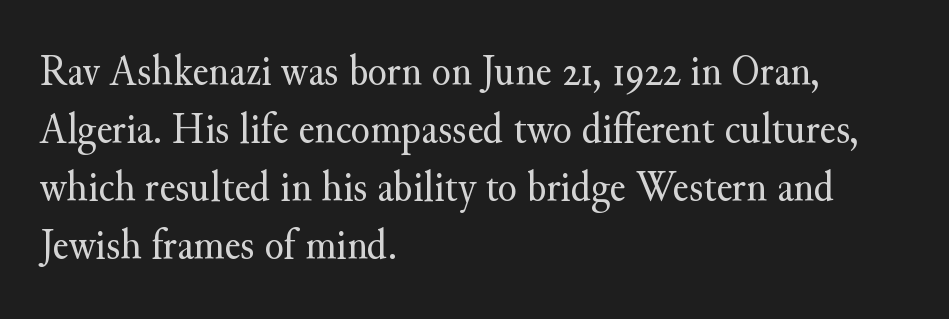
The image shows 44 px regular-weight serif type, upright; set left-aligned, normal line spacing (1.32x), normal letter spacing, not underlined; medium stroke contrast and a small x-height.
